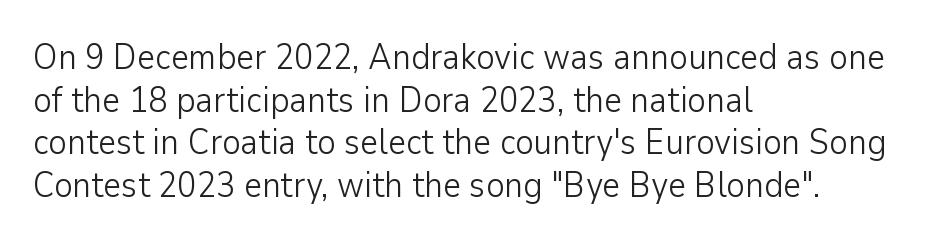
Q: Is the text bold? A: No.
Q: Is the text italic (slanted)? A: No, it is upright.
Q: Is the typeface a serif or a sans-serif typeface? A: Sans-serif.
Q: Is the text underlined? A: No.
Q: How is the paragraph aligned? A: Left-aligned.
Q: Is the spacing between letters normal or unusually wide? A: Normal.
Q: Width (condensed, normal, or wide)? A: Normal.
Q: Stroke contrast? A: Low.
Q: x-height? A: Medium.
Q: Monospaced? A: No.
